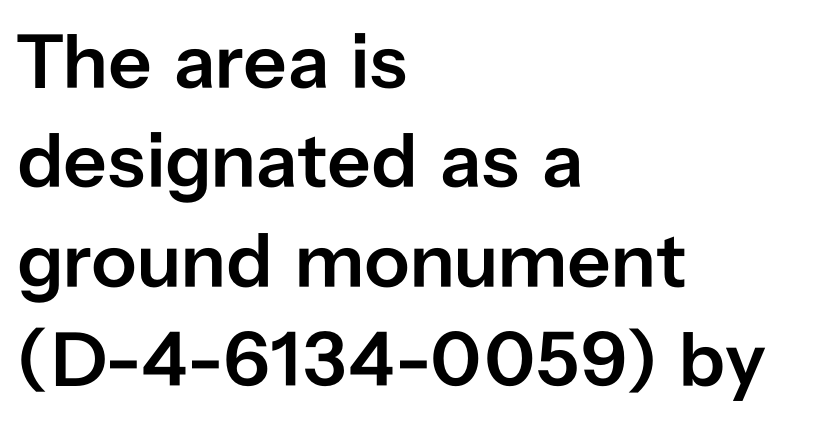
Q: Is the text bold? A: Semi-bold.
Q: Is the text italic (slanted)? A: No, it is upright.
Q: Is the typeface a serif or a sans-serif typeface? A: Sans-serif.
Q: Is the text underlined? A: No.
Q: How is the paragraph aligned? A: Left-aligned.
Q: Is the spacing between letters normal or unusually wide? A: Normal.
Q: Is the spacing between lines tight, normal or loose? A: Normal.
Q: Width (condensed, normal, or wide)? A: Normal.
Q: Stroke contrast? A: Low.
Q: x-height? A: Medium.
Q: Monospaced? A: No.
